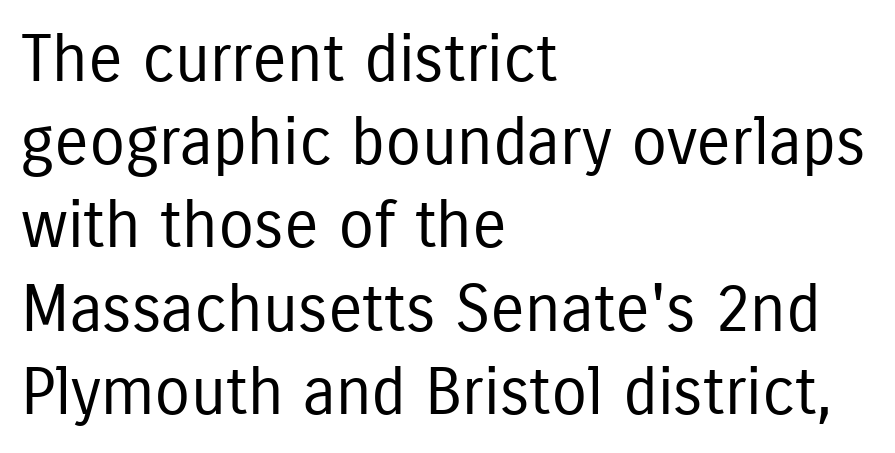
{"serif": "no", "italic": "no", "bold": "no", "weight": "regular", "width": "condensed", "stroke_contrast": "low", "x_height": "medium", "monospaced": "no", "underline": "no", "align": "left", "line_spacing": "normal", "line_spacing_ratio": 1.28, "letter_spacing": "normal", "letter_spacing_em": 0.0, "glyph_px": 65}
